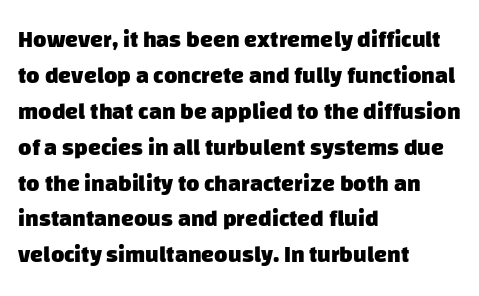
The image shows 23 px bold type; set left-aligned, normal line spacing (1.56x), normal letter spacing, not underlined.
